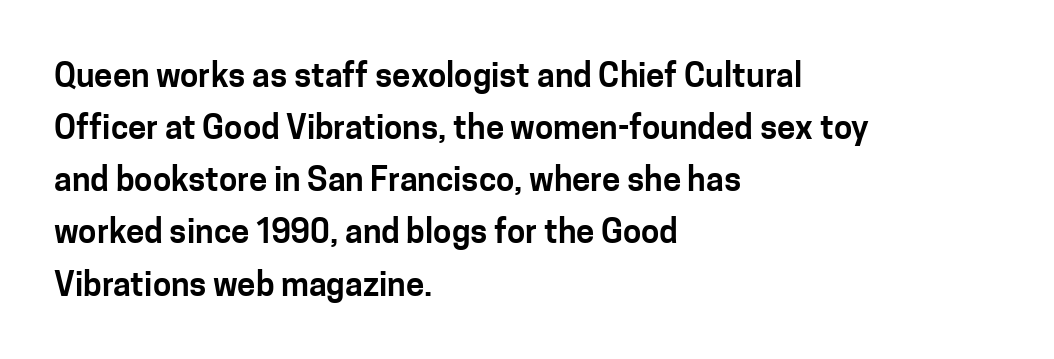
Q: Is the text italic (slanted)? A: No, it is upright.
Q: Is the typeface a serif or a sans-serif typeface? A: Sans-serif.
Q: Is the text underlined? A: No.
Q: How is the paragraph aligned? A: Left-aligned.
Q: Is the spacing between letters normal or unusually wide? A: Normal.
Q: Is the spacing between lines tight, normal or loose? A: Normal.
Q: Width (condensed, normal, or wide)? A: Normal.
Q: Stroke contrast? A: Low.
Q: x-height? A: Medium.
Q: Monospaced? A: No.
